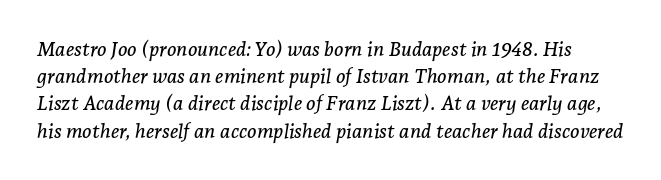
{"italic": "yes", "lean": "right", "slant_degrees": 7, "underline": "no", "line_spacing": "normal", "line_spacing_ratio": 1.36, "letter_spacing": "normal", "letter_spacing_em": 0.0, "glyph_px": 20}
